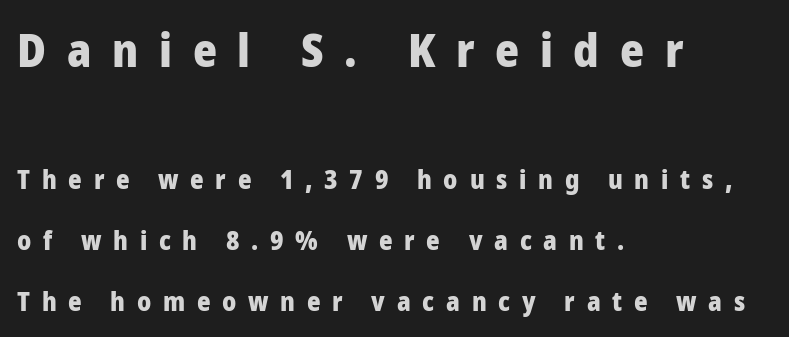
The image shows 46 px heavy sans-serif type, upright; set left-aligned, loose line spacing (2.34x), unusually wide letter spacing (+0.45 em), not underlined; the first (top) block is 1.77x larger; low stroke contrast and a medium x-height.
